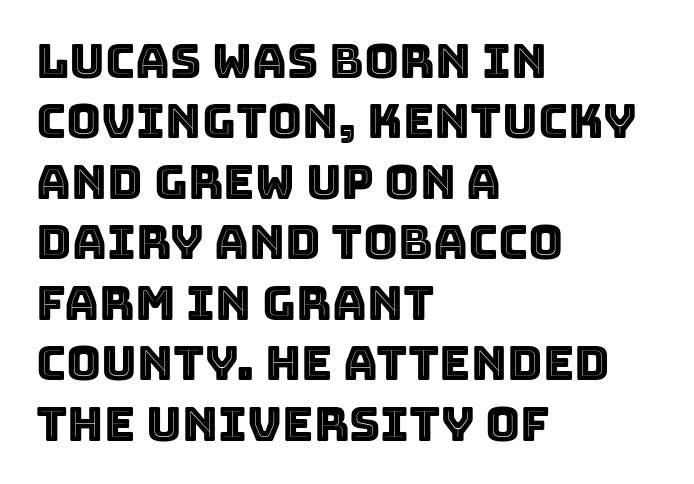
Does the copy run flush right? No — it runs flush left. Rows of type keep a routine distance in the vertical direction. Each letter keeps its own natural width here, so spacing adapts to shape. Honestly, the letter spacing is just normal — you wouldn't notice it.
